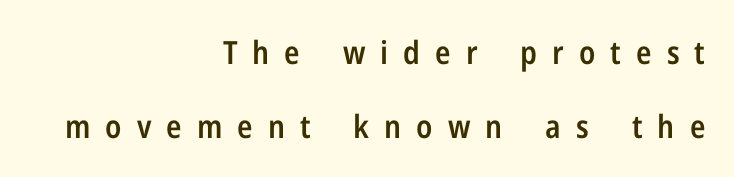
Q: Is the text bold? A: Semi-bold.
Q: Is the text italic (slanted)? A: No, it is upright.
Q: Is the typeface a serif or a sans-serif typeface? A: Sans-serif.
Q: Is the text underlined? A: No.
Q: How is the paragraph aligned? A: Right-aligned.
Q: Is the spacing between letters normal or unusually wide? A: Unusually wide.
Q: Is the spacing between lines tight, normal or loose? A: Loose.
Q: Width (condensed, normal, or wide)? A: Condensed.
Q: Stroke contrast? A: Low.
Q: x-height? A: Medium.
Q: Monospaced? A: No.
